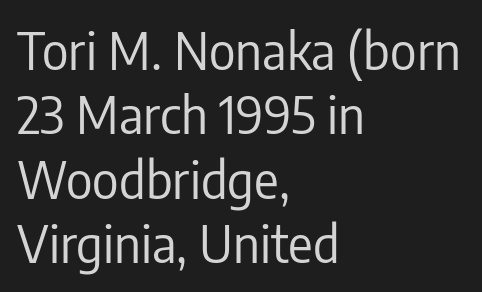
Q: Is the text bold? A: No.
Q: Is the text italic (slanted)? A: No, it is upright.
Q: Is the typeface a serif or a sans-serif typeface? A: Sans-serif.
Q: Is the text underlined? A: No.
Q: How is the paragraph aligned? A: Left-aligned.
Q: Is the spacing between letters normal or unusually wide? A: Normal.
Q: Is the spacing between lines tight, normal or loose? A: Normal.
Q: Width (condensed, normal, or wide)? A: Condensed.
Q: Stroke contrast? A: Low.
Q: x-height? A: Medium.
Q: Monospaced? A: No.
